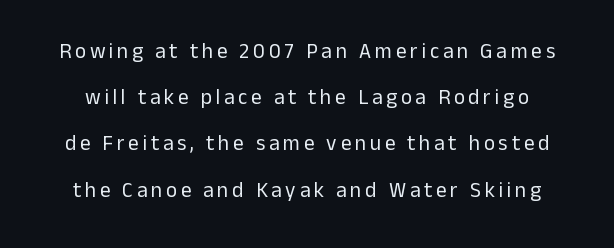
One glance says open: line gaps are wider than usual. The specimen reads as upright at a glance. Letters rest on an invisible, unmarked baseline. Stroke mass is kept to a normal reading level or below.
